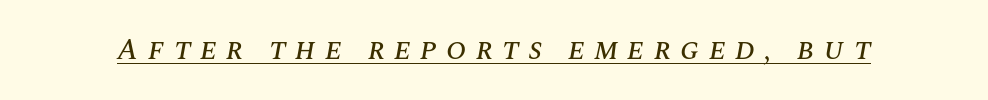
{"italic": "yes", "lean": "right", "slant_degrees": 10, "width": "normal", "stroke_contrast": "medium", "x_height": "large", "monospaced": "no", "underline": "yes", "letter_spacing": "wide", "letter_spacing_em": 0.31, "glyph_px": 30}
